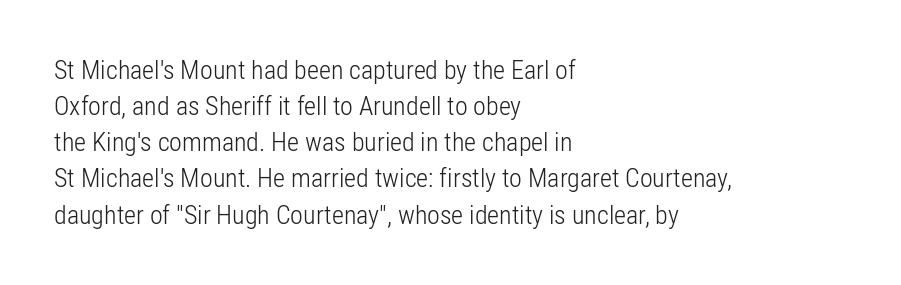
Teacher's note: observe the even left margin — that is flush-left alignment. Students, note that the glyphs here touch the page at normal intervals. Do the letters lean? They stand straight. Descenders hang freely into open space. Stem width sits at or under what a default text font uses.
